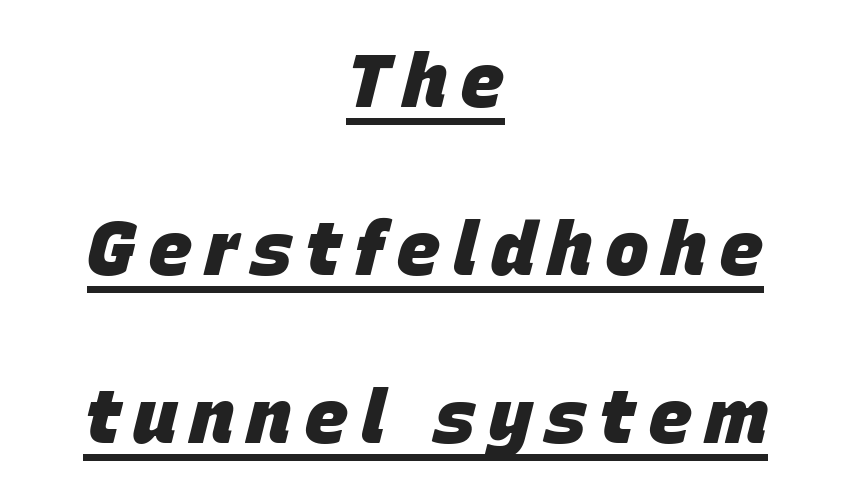
{"italic": "yes", "lean": "right", "slant_degrees": 15, "bold": "yes", "weight": "heavy", "width": "normal", "stroke_contrast": "low", "x_height": "large", "monospaced": "no", "underline": "yes", "align": "center", "line_spacing": "loose", "line_spacing_ratio": 2.27, "glyph_px": 74}
